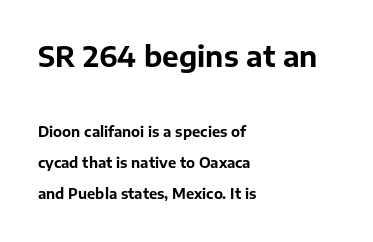
Q: Is the text bold? A: Yes.
Q: Is the text italic (slanted)? A: No, it is upright.
Q: Is the typeface a serif or a sans-serif typeface? A: Sans-serif.
Q: Is the text underlined? A: No.
Q: How is the paragraph aligned? A: Left-aligned.
Q: Is the spacing between letters normal or unusually wide? A: Normal.
Q: Is the spacing between lines tight, normal or loose? A: Loose.
Q: Which block of text is set in a larger size, the first (top) or the second (bottom)? A: The first (top) one.
Q: Width (condensed, normal, or wide)? A: Normal.
Q: Stroke contrast? A: Low.
Q: x-height? A: Medium.
Q: Monospaced? A: No.
